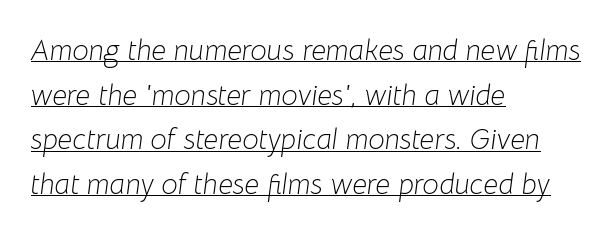
Bold? No — there's no thickening of the strokes. The rendering uses natural spacing where letterforms have individual widths. The text carries the slant typical of an italic or oblique font. Line beginnings align vertically; line endings do not.
